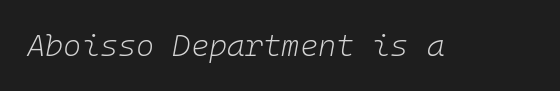
Default kerning and tracking; the words read as compact shapes. Emphasis-style slanted type is in use. Just letters on the line, the space beneath them empty. Each stroke keeps to a modest, everyday thickness or less. Is this a fixed-width face? Yes — each glyph sits in an identical cell.
